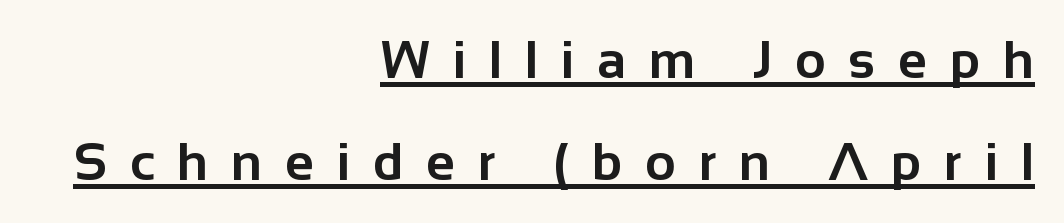
Q: Is the text bold? A: Yes.
Q: Is the text italic (slanted)? A: No, it is upright.
Q: Is the typeface a serif or a sans-serif typeface? A: Sans-serif.
Q: Is the text underlined? A: Yes.
Q: How is the paragraph aligned? A: Right-aligned.
Q: Is the spacing between letters normal or unusually wide? A: Unusually wide.
Q: Is the spacing between lines tight, normal or loose? A: Loose.
Q: Width (condensed, normal, or wide)? A: Normal.
Q: Stroke contrast? A: Low.
Q: x-height? A: Medium.
Q: Monospaced? A: No.
